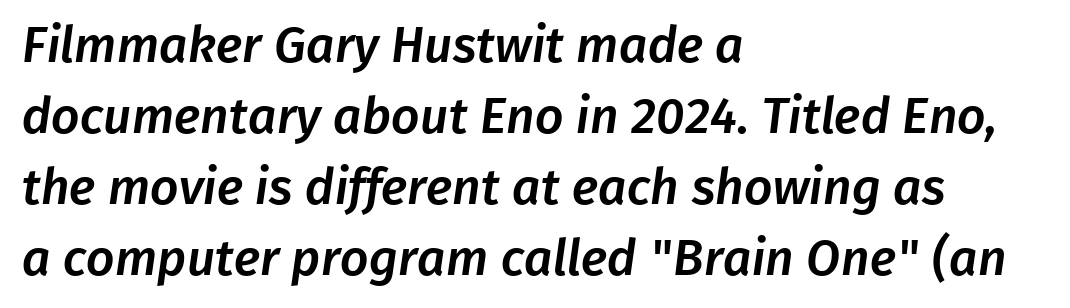
The rag falls on the right side of this text block. Look at the tracking — it's just the regular setting, nothing added. Serif or sans? Sans — the stroke terminals are bare. In terms of leading, this rendering sits right in the middle. The string is rendered with underlining switched off. Do the characters align in a grid? No, the font is proportional.
